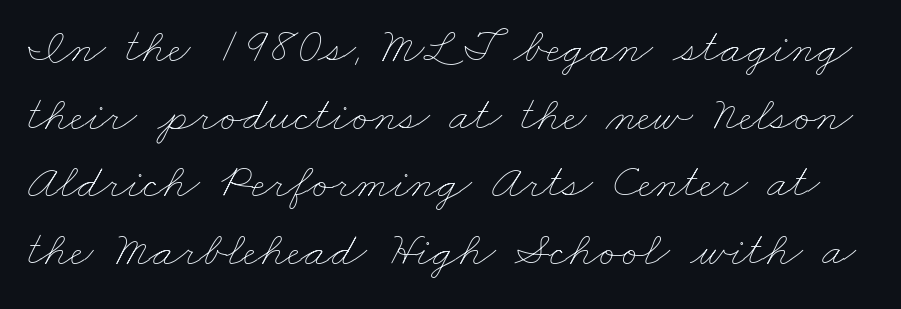
Underline: absent. Vertical spacing — default. Varying glyph widths throughout — classic text-font behaviour. These glyphs show unthickened strokes, regular width or finer.
